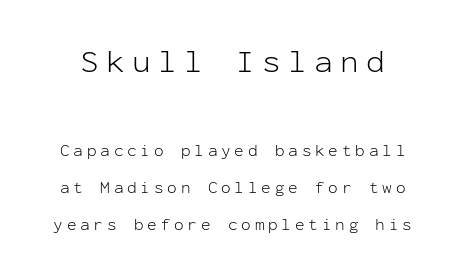
The image shows 31 px light sans-serif type, upright, monospaced; set loose line spacing (2.32x), unusually wide letter spacing (+0.24 em), not underlined; the first (top) block is 1.94x larger; low stroke contrast and a medium x-height.
